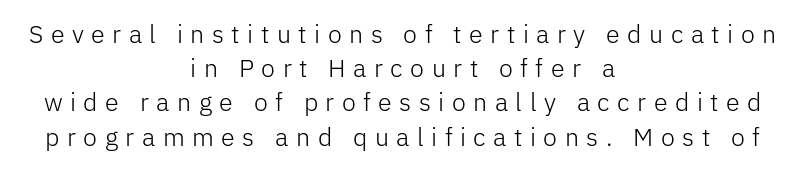
Q: Is the text bold? A: No.
Q: Is the text italic (slanted)? A: No, it is upright.
Q: Is the text underlined? A: No.
Q: How is the paragraph aligned? A: Centered.
Q: Is the spacing between letters normal or unusually wide? A: Unusually wide.
Q: Is the spacing between lines tight, normal or loose? A: Normal.
